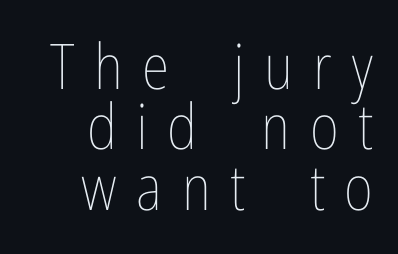
The letters advance in unequal steps, a hallmark of proportional type. Plain, unruled lines of type. Which margin do the lines hug? The right one — the left edge is uneven. Whoever set this chose condensed vertical rhythm over breathing room. The gaps between neighbouring characters are conspicuously large.
